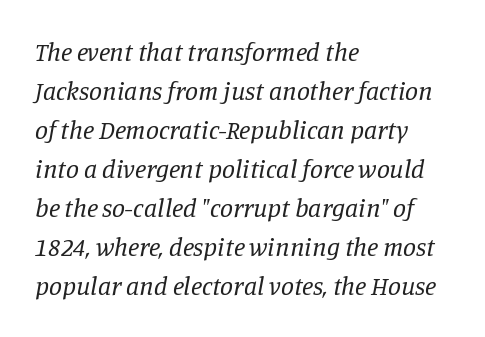
Observe the lean: these are italic letterforms. The foot of each line stays bare and open. Line starts are locked; line ends wander. Letter spacing: default. Leading: standard. Heaviness? Minimal to ordinary, like unemphasized prose.
